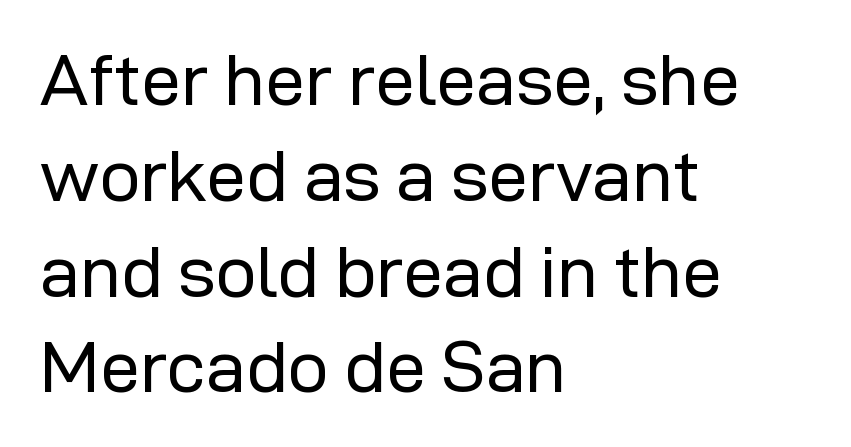
The image shows 72 px regular-weight sans-serif type, upright; set left-aligned, normal line spacing (1.33x), normal letter spacing, not underlined; low stroke contrast and a medium x-height.
